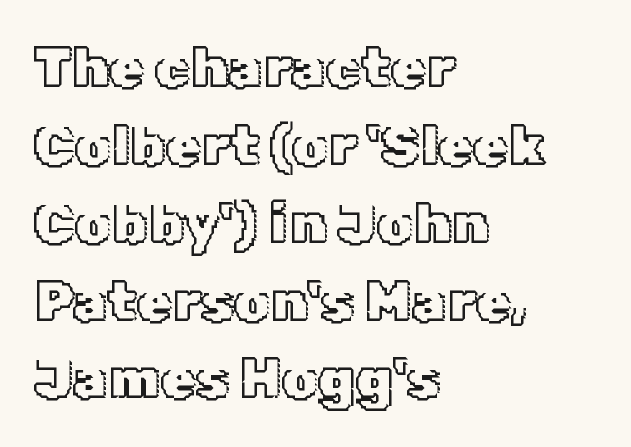
Q: Is the text italic (slanted)? A: No, it is upright.
Q: Is the text underlined? A: No.
Q: How is the paragraph aligned? A: Left-aligned.
Q: Is the spacing between letters normal or unusually wide? A: Normal.
Q: Is the spacing between lines tight, normal or loose? A: Normal.
Q: Width (condensed, normal, or wide)? A: Normal.
Q: x-height? A: Medium.
Q: Monospaced? A: No.
